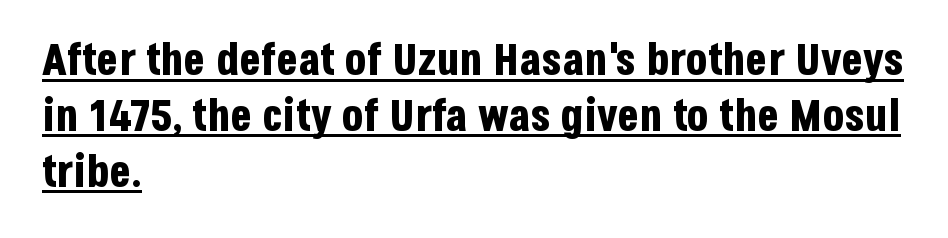
Q: Is the text bold? A: Yes.
Q: Is the text italic (slanted)? A: No, it is upright.
Q: Is the typeface a serif or a sans-serif typeface? A: Sans-serif.
Q: Is the text underlined? A: Yes.
Q: How is the paragraph aligned? A: Left-aligned.
Q: Is the spacing between letters normal or unusually wide? A: Normal.
Q: Width (condensed, normal, or wide)? A: Condensed.
Q: Stroke contrast? A: Low.
Q: x-height? A: Large.
Q: Monospaced? A: No.
